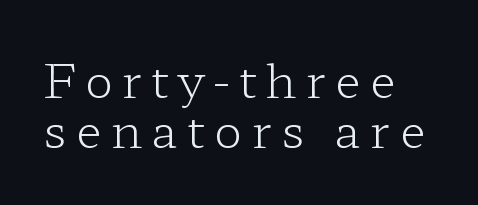
Compared with a centered layout, this one pins lines to the left instead. Old-style or modern, the face here clearly has serifs. Here the designer chose a conventional face with non-uniform glyph widths. Regarding leading, the lines here are crowded together. The font sits on the lighter half of the weight spectrum, regular included. Is the letter spacing exaggerated? Yes — the characters are pushed far apart.
